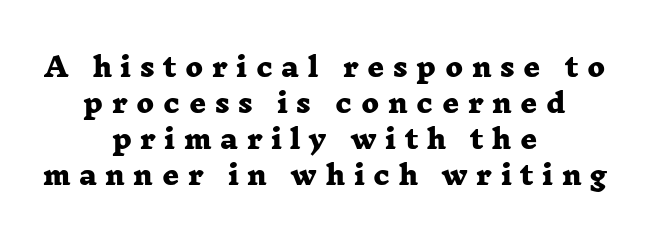
Weight: bold. Decoration check: the copy has no underline. The space between consecutive lines is moderate. Casual observation: everything's sitting right in the middle. The gaps between neighbouring characters are conspicuously large.
